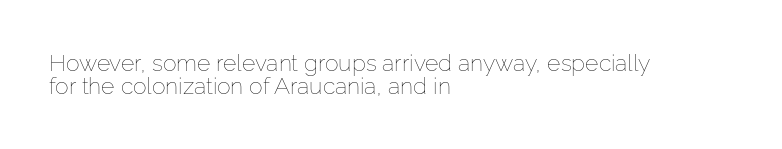
Compared with typical paragraphs, the rows here are closer together. Descender tails drop into unmarked territory. The tracking reads as untouched default to a designer's eye. The paragraph has a hard left edge and a soft right edge. This is not heavy type; no bold has been used.
